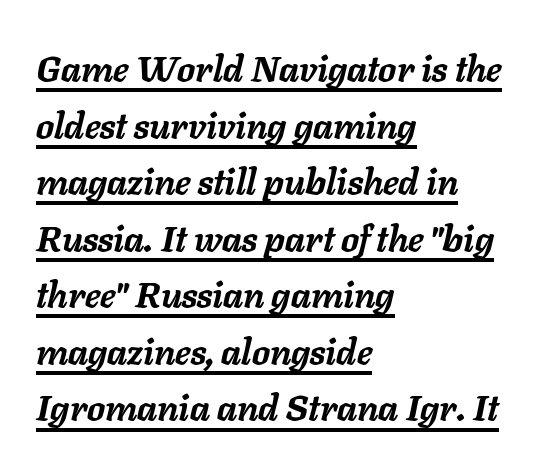
Q: Is the text bold? A: Yes.
Q: Is the text italic (slanted)? A: Yes, it leans right by about 11 degrees.
Q: Is the text underlined? A: Yes.
Q: How is the paragraph aligned? A: Left-aligned.
Q: Is the spacing between letters normal or unusually wide? A: Normal.
Q: Is the spacing between lines tight, normal or loose? A: Normal.
Q: Width (condensed, normal, or wide)? A: Normal.
Q: Stroke contrast? A: Low.
Q: x-height? A: Medium.
Q: Monospaced? A: No.
